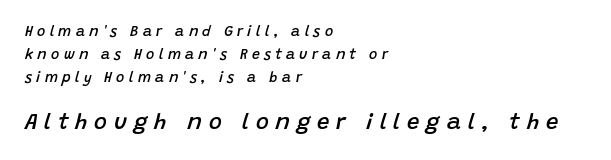
Q: Is the text bold? A: Semi-bold.
Q: Is the text italic (slanted)? A: Yes, it leans right by about 15 degrees.
Q: Is the text underlined? A: No.
Q: How is the paragraph aligned? A: Left-aligned.
Q: Is the spacing between letters normal or unusually wide? A: Unusually wide.
Q: Is the spacing between lines tight, normal or loose? A: Normal.
Q: Which block of text is set in a larger size, the first (top) or the second (bottom)? A: The second (bottom) one.
